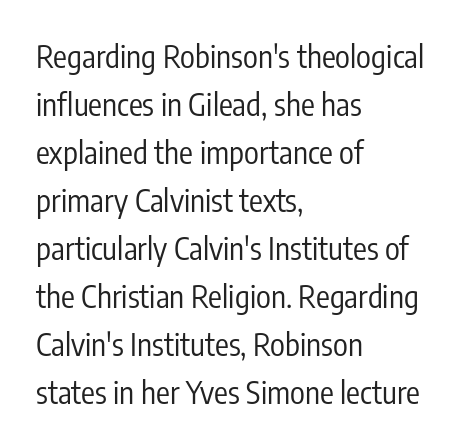
Q: Is the text bold? A: No.
Q: Is the text italic (slanted)? A: No, it is upright.
Q: Is the typeface a serif or a sans-serif typeface? A: Sans-serif.
Q: Is the text underlined? A: No.
Q: How is the paragraph aligned? A: Left-aligned.
Q: Is the spacing between letters normal or unusually wide? A: Normal.
Q: Is the spacing between lines tight, normal or loose? A: Normal.
Q: Width (condensed, normal, or wide)? A: Condensed.
Q: Stroke contrast? A: Low.
Q: x-height? A: Medium.
Q: Monospaced? A: No.
